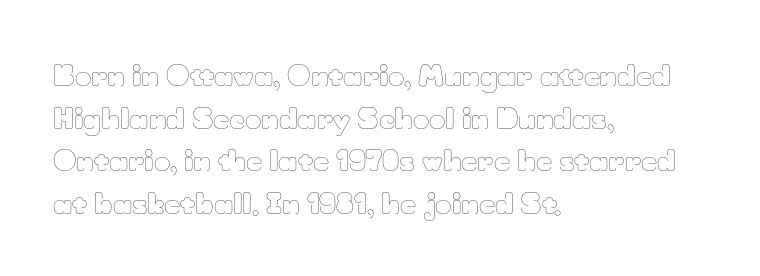
{"italic": "no", "bold": "no", "weight": "thin", "width": "normal", "stroke_contrast": "low", "x_height": "small", "monospaced": "no", "underline": "no", "align": "left", "line_spacing": "normal", "line_spacing_ratio": 1.52, "letter_spacing": "normal", "letter_spacing_em": 0.0, "glyph_px": 28}
